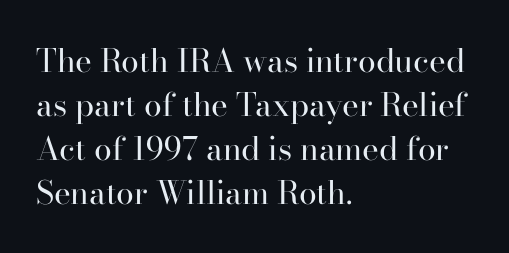
The image shows 32 px regular-weight serif type, upright; set left-aligned, normal line spacing (1.37x), normal letter spacing, not underlined; high stroke contrast and a small x-height.
